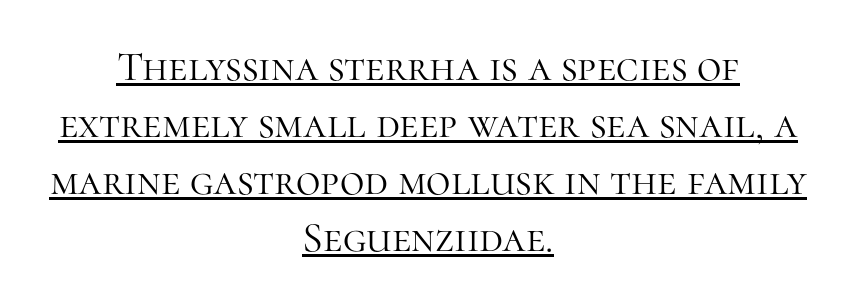
{"serif": "yes", "italic": "no", "bold": "no", "weight": "light", "width": "normal", "stroke_contrast": "high", "x_height": "medium", "monospaced": "no", "underline": "yes", "align": "center", "line_spacing": "normal", "line_spacing_ratio": 1.36, "letter_spacing": "normal", "letter_spacing_em": 0.0, "glyph_px": 42}
